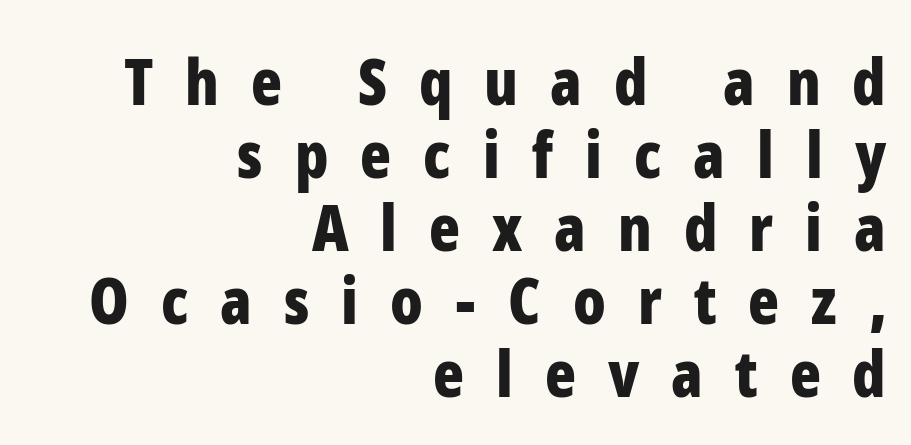
The image shows 64 px bold, condensed sans-serif type, upright; set right-aligned, tight line spacing (1.14x), unusually wide letter spacing (+0.5 em), not underlined; low stroke contrast and a medium x-height.
